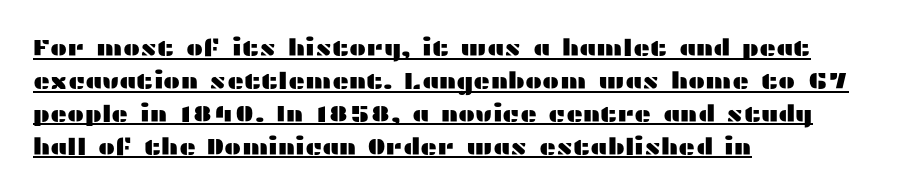
The image shows 23 px text type, upright; set left-aligned, normal line spacing (1.43x), normal letter spacing, underlined.
